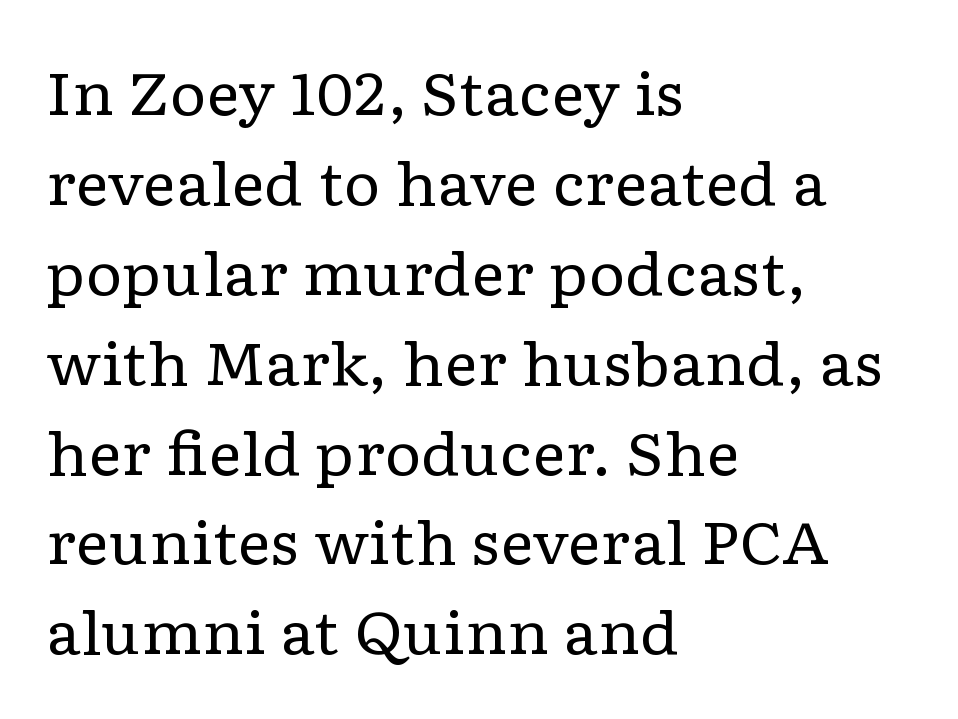
The image shows 58 px regular-weight, wide serif type, upright; set left-aligned, normal line spacing (1.55x), normal letter spacing, not underlined; low stroke contrast and a medium x-height.
